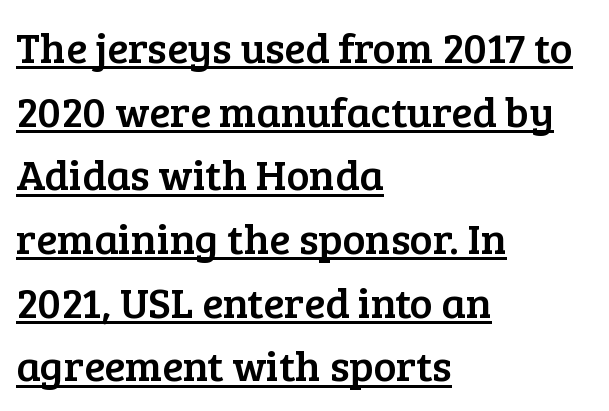
{"serif": "yes", "italic": "no", "width": "normal", "stroke_contrast": "low", "x_height": "medium", "monospaced": "no", "underline": "yes", "align": "left", "line_spacing": "normal", "line_spacing_ratio": 1.48, "letter_spacing": "normal", "letter_spacing_em": 0.0, "glyph_px": 43}
